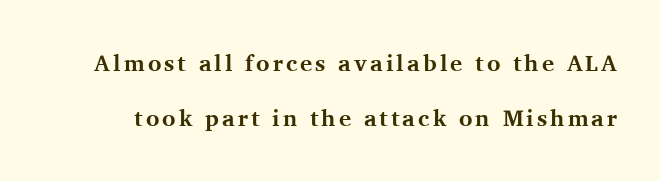
Q: Is the text bold? A: Yes.
Q: Is the text italic (slanted)? A: No, it is upright.
Q: Is the text underlined? A: No.
Q: Is the spacing between lines tight, normal or loose? A: Loose.
